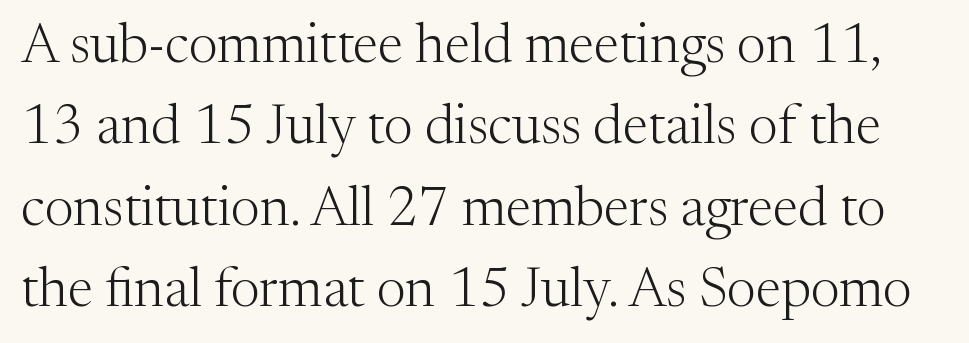
The image shows 55 px light serif type, upright; set normal line spacing (1.48x), normal letter spacing, not underlined; medium stroke contrast and a medium x-height.
